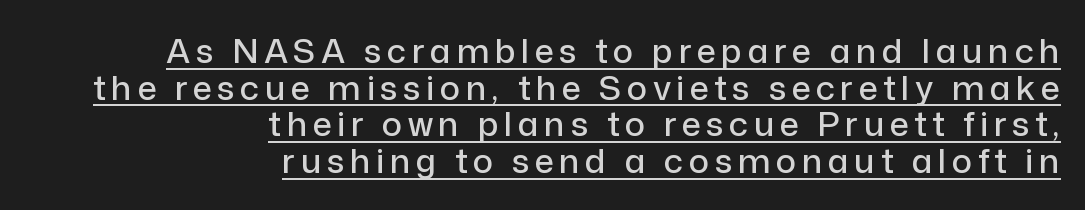
Q: Is the text italic (slanted)? A: No, it is upright.
Q: Is the typeface a serif or a sans-serif typeface? A: Sans-serif.
Q: Is the text underlined? A: Yes.
Q: How is the paragraph aligned? A: Right-aligned.
Q: Is the spacing between lines tight, normal or loose? A: Tight.
Q: Width (condensed, normal, or wide)? A: Normal.
Q: Stroke contrast? A: Low.
Q: x-height? A: Medium.
Q: Monospaced? A: No.
